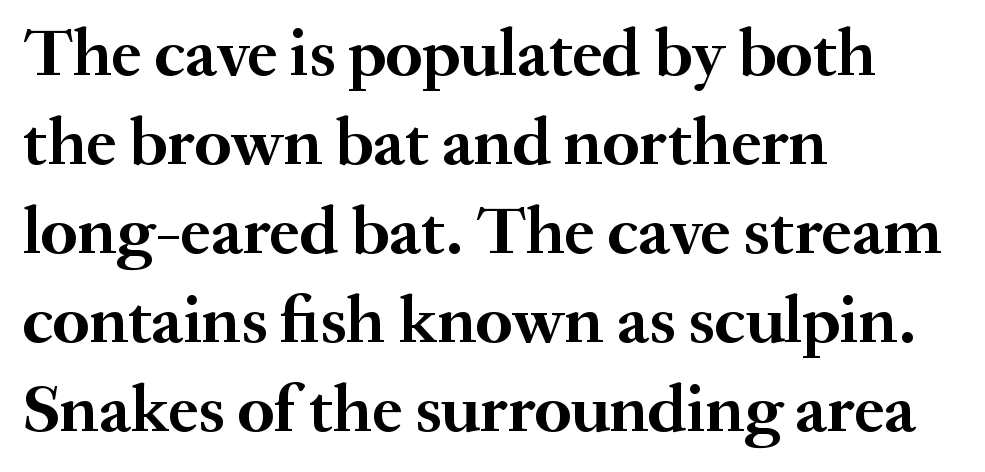
Whoever set this chose a conventional vertical rhythm. Type without underlining. The rendering uses a bold face; every stroke is thick and dark. Is the block centered? No — it sits flush against the left margin.
